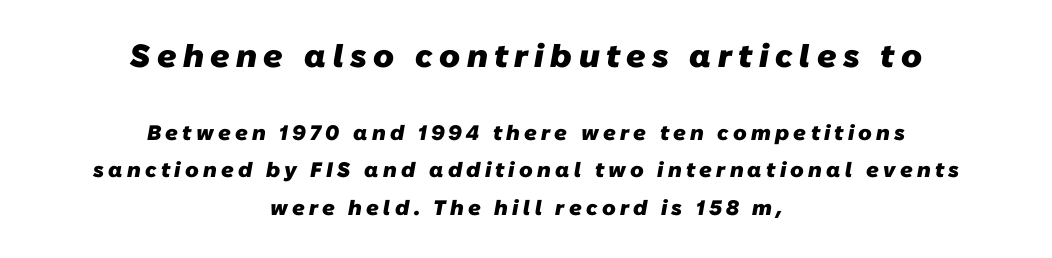
Font category for this specimen: sans-serif. As a designer I'd log this as weight 700, bold. Bigger letters appear in the top chunk; the bottom chunk is reduced. The rendering inserts visible extra space after every character. Varying glyph widths throughout — classic text-font behaviour.
